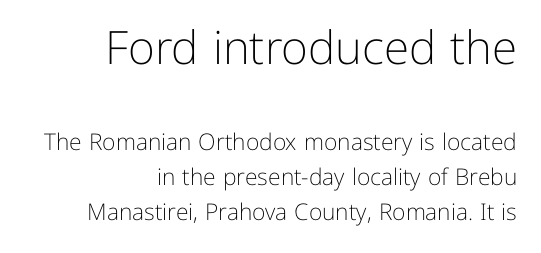
{"serif": "no", "italic": "no", "bold": "no", "weight": "light", "width": "normal", "stroke_contrast": "low", "x_height": "medium", "monospaced": "no", "underline": "no", "align": "right", "line_spacing": "normal", "line_spacing_ratio": 1.51, "letter_spacing": "normal", "letter_spacing_em": 0.0, "larger_block": "first", "size_ratio": 2.0, "glyph_px": 46}
